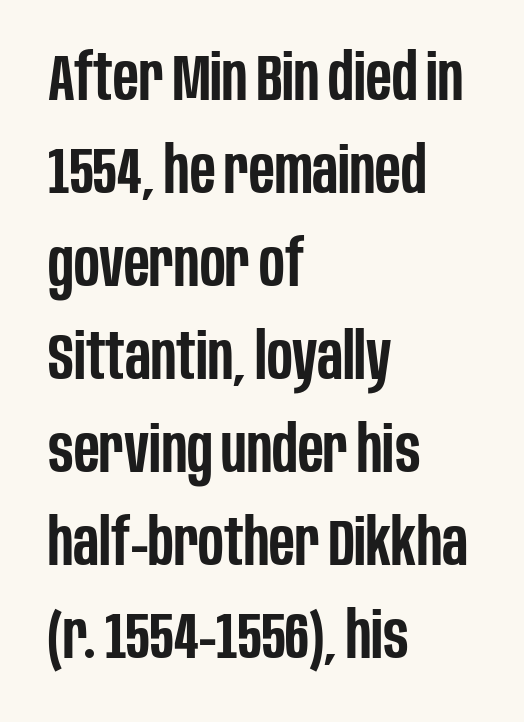
{"serif": "no", "italic": "no", "bold": "semi", "weight": "semibold", "width": "condensed", "stroke_contrast": "low", "x_height": "large", "monospaced": "no", "underline": "no", "align": "left", "line_spacing": "normal", "line_spacing_ratio": 1.43, "letter_spacing": "normal", "letter_spacing_em": 0.0, "glyph_px": 65}
